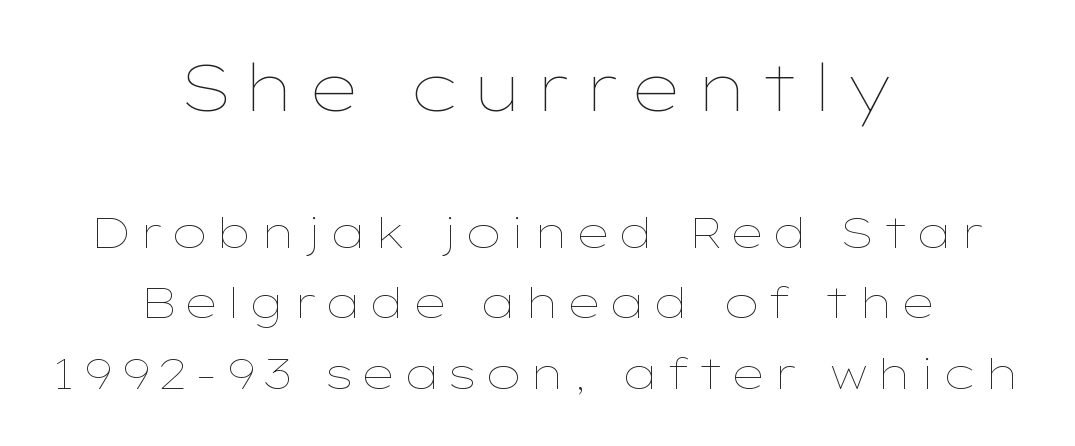
The image shows 65 px thin, wide type, upright; set centered, normal line spacing (1.64x), not underlined; the first (top) block is 1.51x larger; low stroke contrast and a medium x-height.
